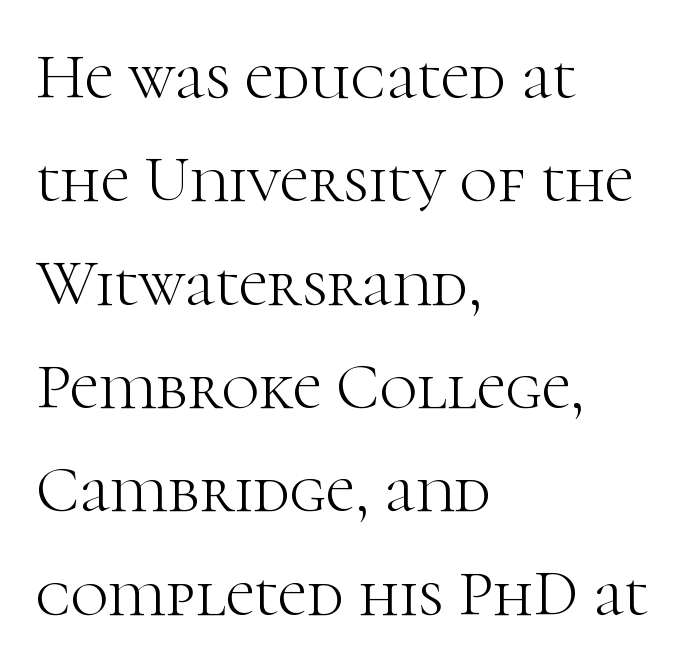
{"serif": "yes", "italic": "no", "bold": "no", "weight": "light", "width": "normal", "stroke_contrast": "high", "x_height": "medium", "monospaced": "no", "underline": "no", "align": "left", "line_spacing": "normal", "line_spacing_ratio": 1.59, "letter_spacing": "normal", "letter_spacing_em": 0.0, "glyph_px": 65}
